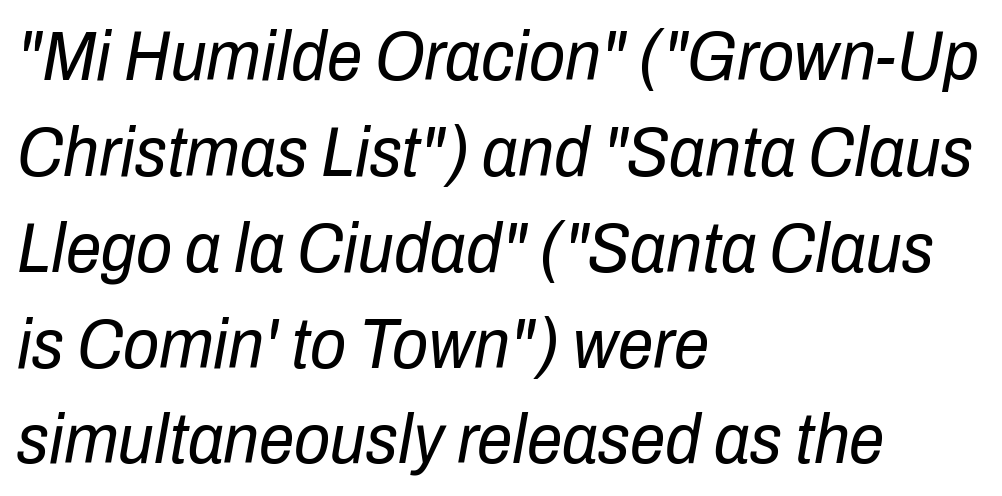
Q: Is the text bold? A: No.
Q: Is the text italic (slanted)? A: Yes, it leans right by about 10 degrees.
Q: Is the text underlined? A: No.
Q: How is the paragraph aligned? A: Left-aligned.
Q: Is the spacing between letters normal or unusually wide? A: Normal.
Q: Is the spacing between lines tight, normal or loose? A: Normal.
Q: Width (condensed, normal, or wide)? A: Condensed.
Q: Stroke contrast? A: Low.
Q: x-height? A: Medium.
Q: Monospaced? A: No.
